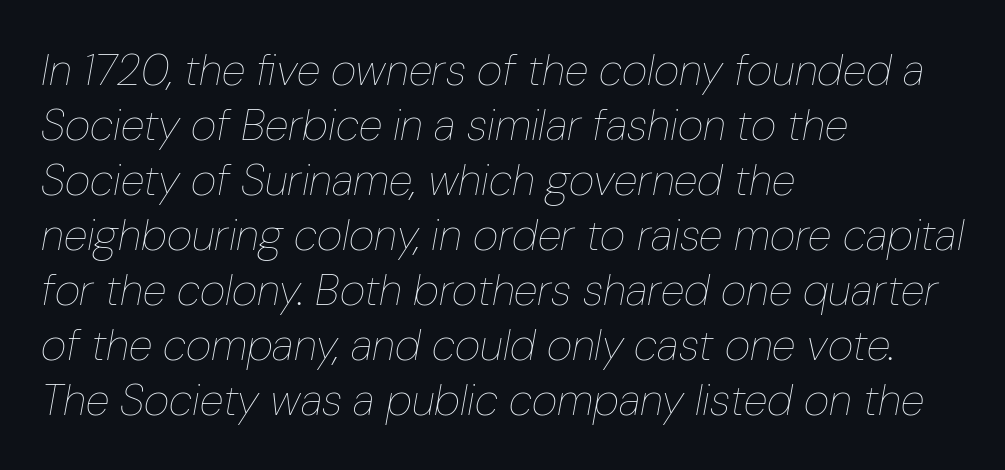
The lines are quadded left. A normal amount of white space separates one row of letters from the next. How are the letters spaced? Ordinarily, with no added tracking. Underline: absent. The typography opts for an oblique posture over an upright one. Ink coverage per letter is moderate at most.
